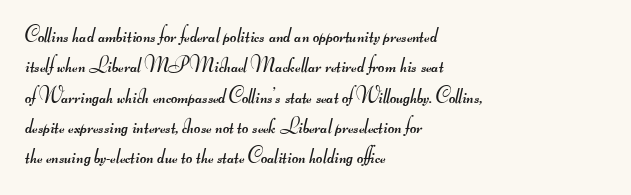
The image shows 22 px text type; set left-aligned, normal line spacing (1.38x), normal letter spacing, not underlined.
